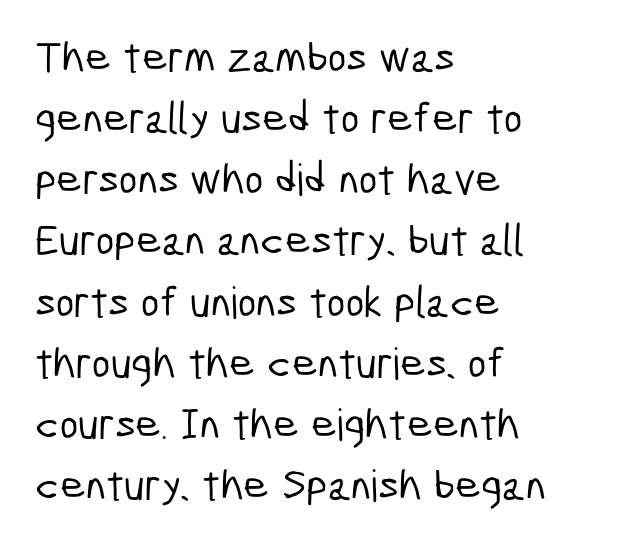
Each new line begins a customary step beneath the previous one. The face used here is proportionally spaced, like ordinary book or web type. A student would call this left alignment; a typographer would say flush left, rag right. The passage shown has conventional tracking throughout. Does the type have serifs? No, each stem ends abruptly. The glyphs are unaccompanied by any horizontal stroke below them.
